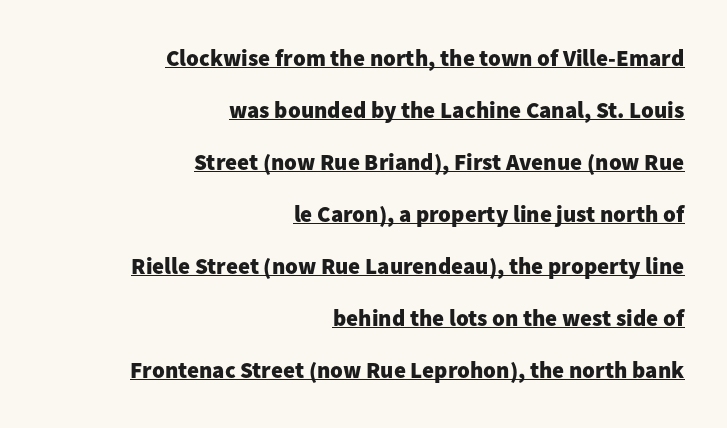
The image shows 23 px bold type, upright; set right-aligned, loose line spacing (2.26x), normal letter spacing, underlined.
